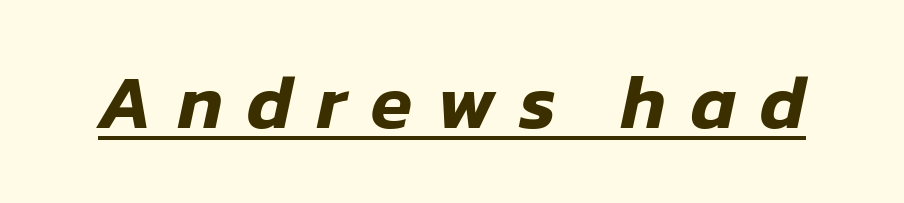
{"italic": "yes", "lean": "right", "slant_degrees": 12, "width": "normal", "stroke_contrast": "low", "x_height": "medium", "monospaced": "no", "underline": "yes", "letter_spacing": "wide", "letter_spacing_em": 0.32, "glyph_px": 76}
